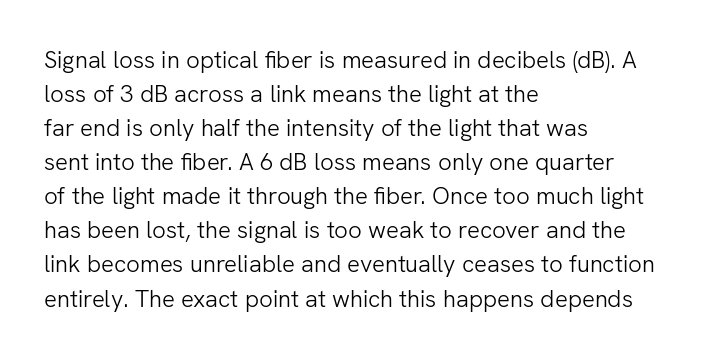
Q: Is the text bold? A: No.
Q: Is the text italic (slanted)? A: No, it is upright.
Q: Is the text underlined? A: No.
Q: How is the paragraph aligned? A: Left-aligned.
Q: Is the spacing between letters normal or unusually wide? A: Normal.
Q: Is the spacing between lines tight, normal or loose? A: Normal.
